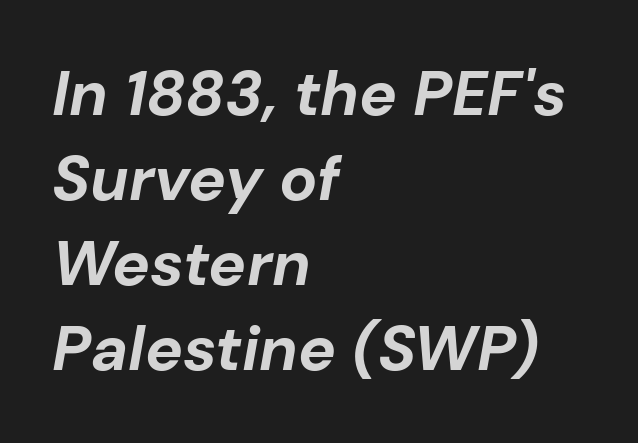
Q: Is the text bold? A: Yes.
Q: Is the text italic (slanted)? A: Yes, it leans right by about 10 degrees.
Q: Is the text underlined? A: No.
Q: How is the paragraph aligned? A: Left-aligned.
Q: Is the spacing between letters normal or unusually wide? A: Normal.
Q: Is the spacing between lines tight, normal or loose? A: Normal.
Q: Width (condensed, normal, or wide)? A: Normal.
Q: Stroke contrast? A: Low.
Q: x-height? A: Medium.
Q: Monospaced? A: No.
